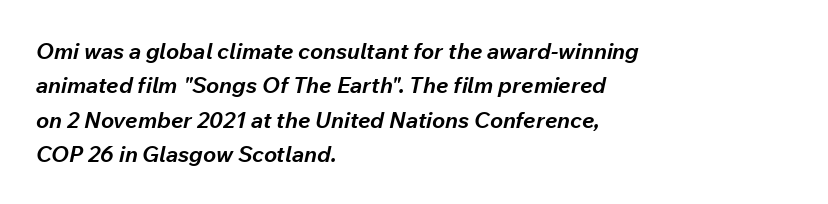
Letter spacing: default. Every letter is thick-stroked: bold, no question. Line beginnings align vertically; line endings do not. Rule under the text: the space is simply empty. Notice how the stems are inclined rather than vertical — that's the hallmark of italics.
